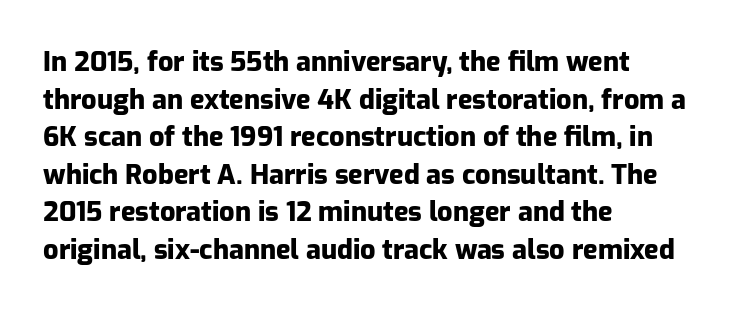
Q: Is the text bold? A: Yes.
Q: Is the text italic (slanted)? A: No, it is upright.
Q: Is the text underlined? A: No.
Q: How is the paragraph aligned? A: Left-aligned.
Q: Is the spacing between letters normal or unusually wide? A: Normal.
Q: Is the spacing between lines tight, normal or loose? A: Normal.
